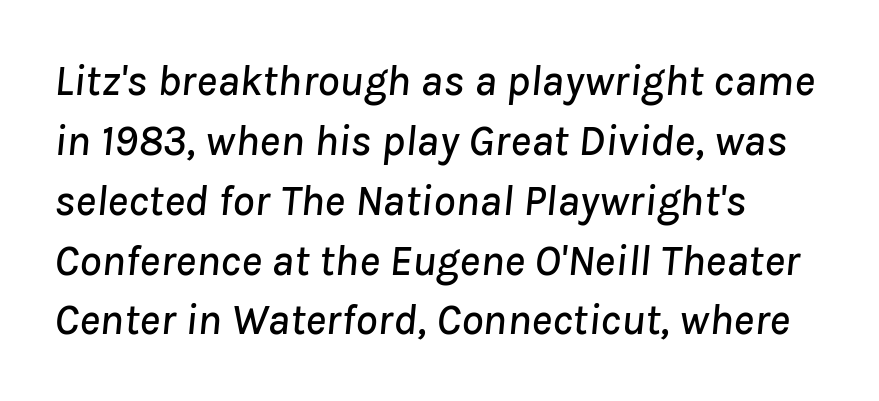
This sample has the flowing, uneven cadence of proportional lettering. Honestly, there is no underline to notice here at all. Evenly set lines give the paragraph a standard silhouette. Caption: standard tracking, unaltered.
